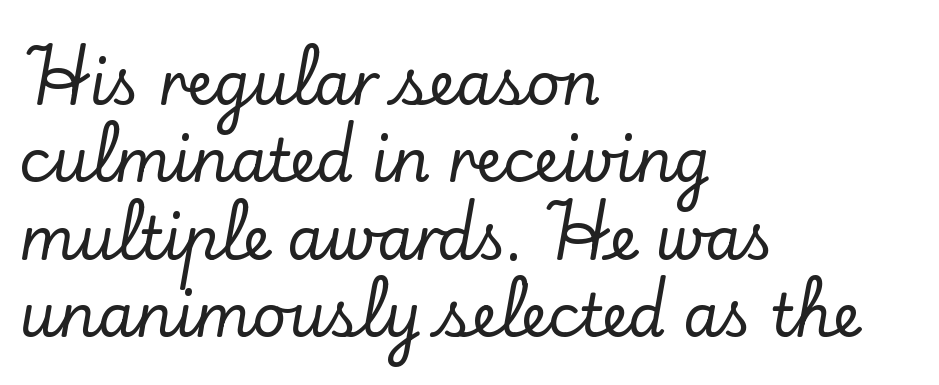
{"serif": "yes", "width": "normal", "stroke_contrast": "low", "x_height": "small", "monospaced": "no", "underline": "no", "align": "left", "line_spacing": "normal", "line_spacing_ratio": 1.31, "letter_spacing": "normal", "letter_spacing_em": 0.0, "glyph_px": 59}
